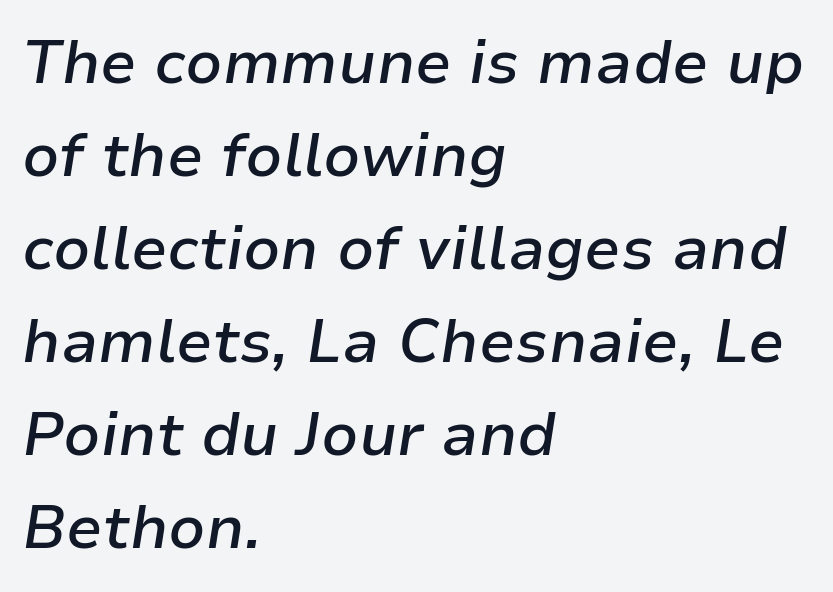
{"italic": "yes", "lean": "right", "slant_degrees": 9, "bold": "semi", "weight": "semibold", "width": "normal", "stroke_contrast": "low", "x_height": "medium", "monospaced": "no", "underline": "no", "align": "left", "line_spacing": "normal", "line_spacing_ratio": 1.55, "letter_spacing": "normal", "letter_spacing_em": 0.0, "glyph_px": 60}
